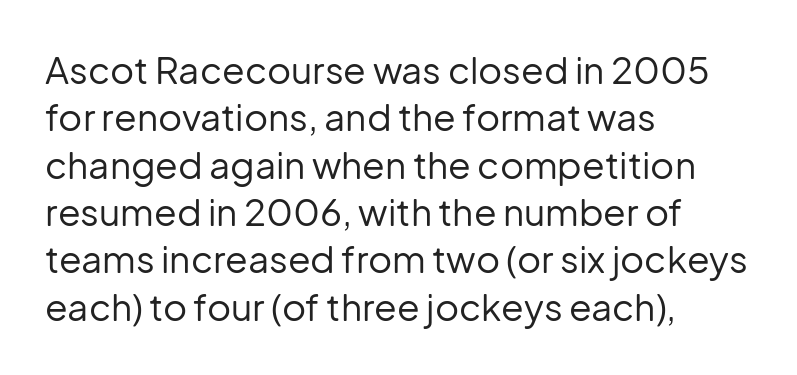
The image shows 37 px regular-weight sans-serif type, upright; set left-aligned, normal line spacing (1.28x), normal letter spacing, not underlined; low stroke contrast and a medium x-height.
